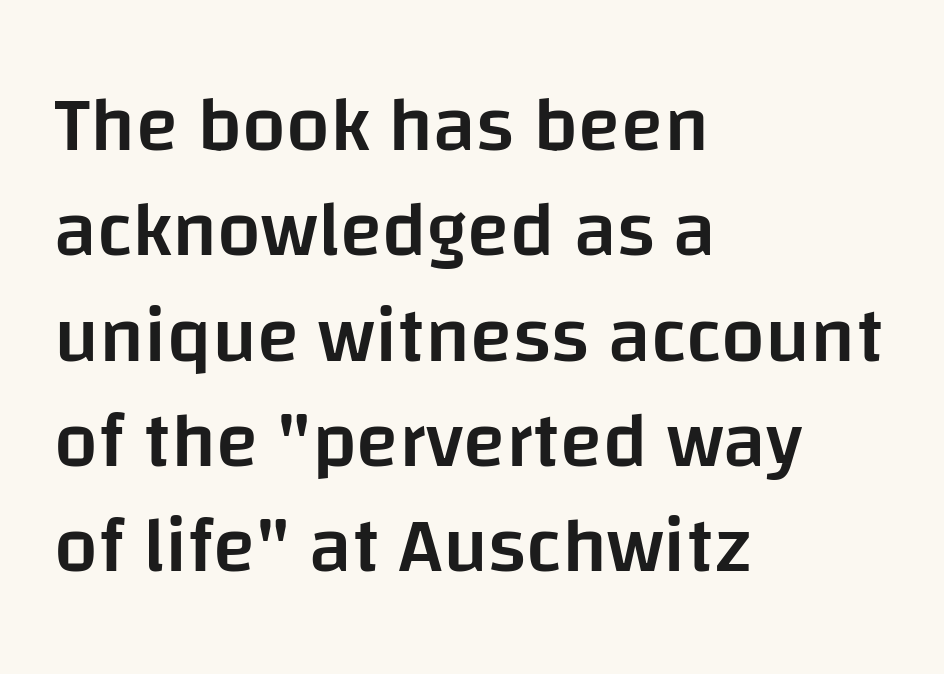
{"serif": "no", "italic": "no", "bold": "semi", "weight": "semibold", "width": "normal", "stroke_contrast": "low", "x_height": "large", "monospaced": "no", "underline": "no", "align": "left", "line_spacing": "normal", "line_spacing_ratio": 1.35, "letter_spacing": "normal", "letter_spacing_em": 0.0, "glyph_px": 78}
